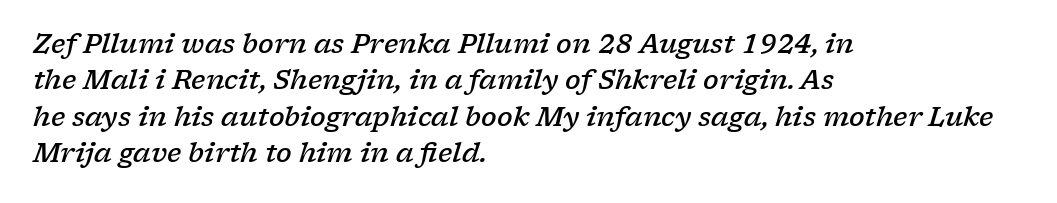
The image shows 26 px text type, italic (leaning right); set left-aligned, normal line spacing (1.4x), normal letter spacing, not underlined.
